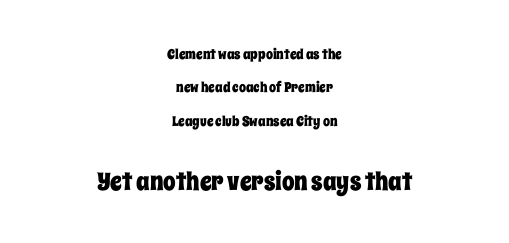
Q: Is the text italic (slanted)? A: No, it is upright.
Q: Is the text underlined? A: No.
Q: How is the paragraph aligned? A: Centered.
Q: Is the spacing between letters normal or unusually wide? A: Normal.
Q: Is the spacing between lines tight, normal or loose? A: Loose.
Q: Which block of text is set in a larger size, the first (top) or the second (bottom)? A: The second (bottom) one.
